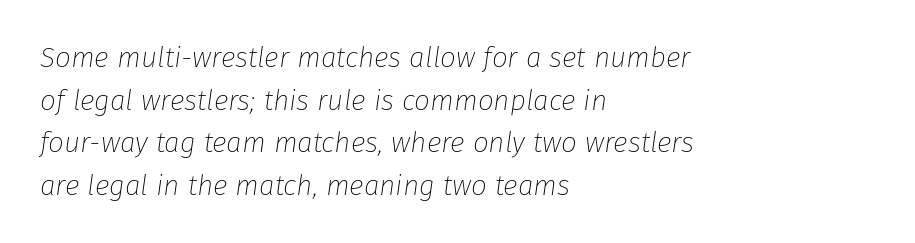
{"italic": "yes", "lean": "right", "slant_degrees": 8, "bold": "no", "weight": "thin", "width": "normal", "stroke_contrast": "low", "x_height": "medium", "monospaced": "no", "underline": "no", "align": "left", "line_spacing": "normal", "line_spacing_ratio": 1.52, "letter_spacing": "normal", "letter_spacing_em": 0.0, "glyph_px": 28}
